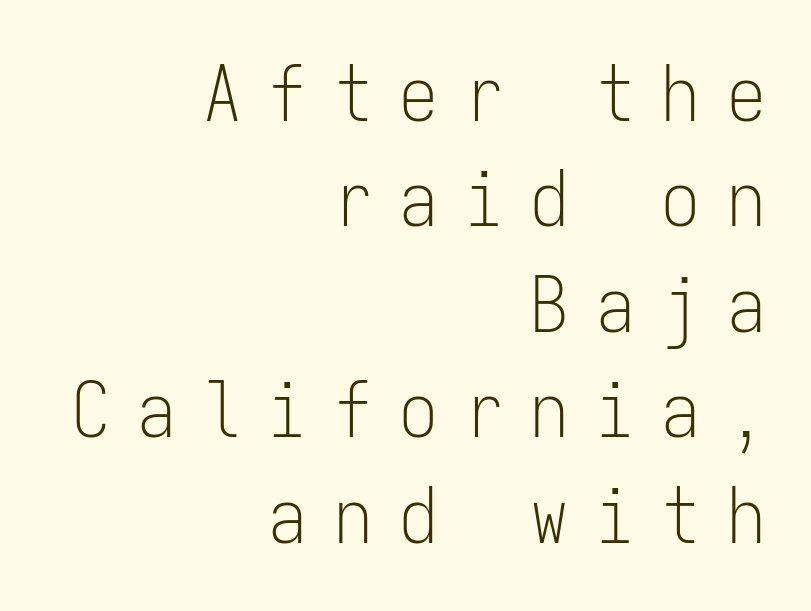
The image shows 77 px light, condensed sans-serif type, upright, monospaced; set right-aligned, normal line spacing (1.37x), unusually wide letter spacing (+0.35 em), not underlined; low stroke contrast and a medium x-height.
